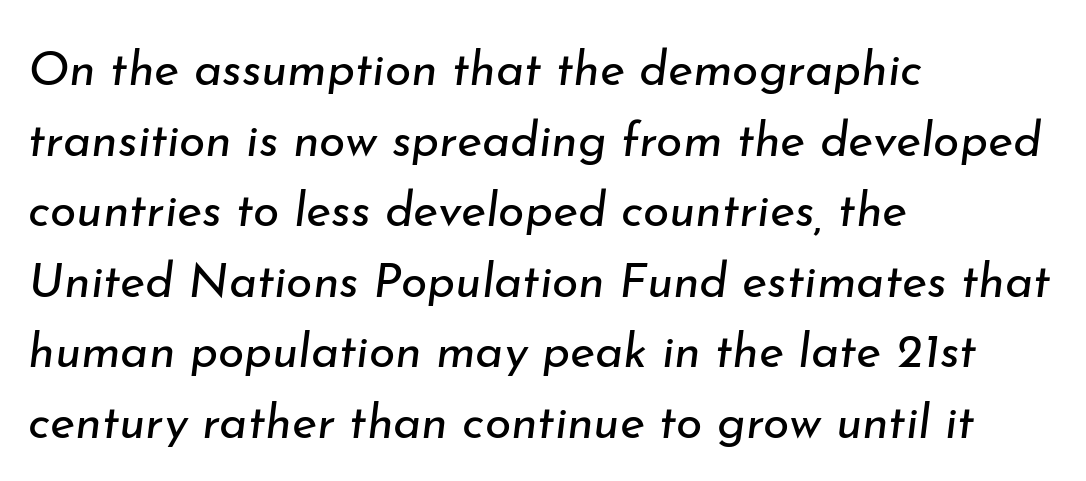
In CSS terms this would be text-align: left. No heavy texture on the line: the type isn't bold. Letters rest on an invisible, unmarked baseline. The letterforms sit shoulder to shoulder at normal distance.
